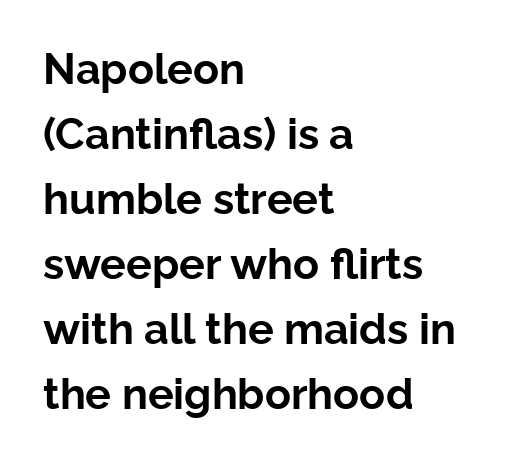
The image shows 43 px bold sans-serif type, upright; set left-aligned, normal line spacing (1.51x), normal letter spacing, not underlined; low stroke contrast and a medium x-height.
